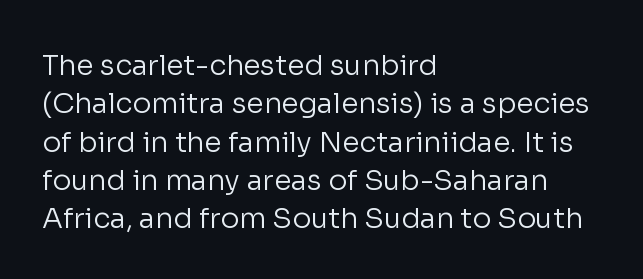
Q: Is the text bold? A: No.
Q: Is the text italic (slanted)? A: No, it is upright.
Q: Is the typeface a serif or a sans-serif typeface? A: Sans-serif.
Q: Is the text underlined? A: No.
Q: How is the paragraph aligned? A: Left-aligned.
Q: Is the spacing between letters normal or unusually wide? A: Normal.
Q: Is the spacing between lines tight, normal or loose? A: Normal.
Q: Width (condensed, normal, or wide)? A: Normal.
Q: Stroke contrast? A: Low.
Q: x-height? A: Medium.
Q: Monospaced? A: No.
